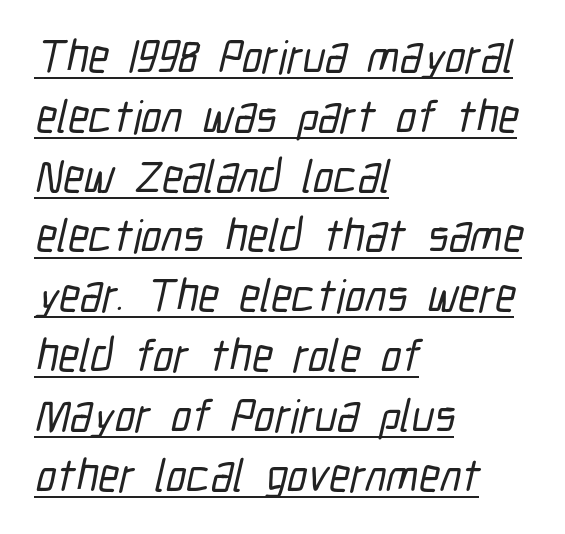
{"serif": "no", "width": "condensed", "stroke_contrast": "low", "x_height": "medium", "monospaced": "no", "underline": "yes", "align": "left", "line_spacing": "normal", "line_spacing_ratio": 1.3, "letter_spacing": "normal", "letter_spacing_em": 0.0, "glyph_px": 46}
